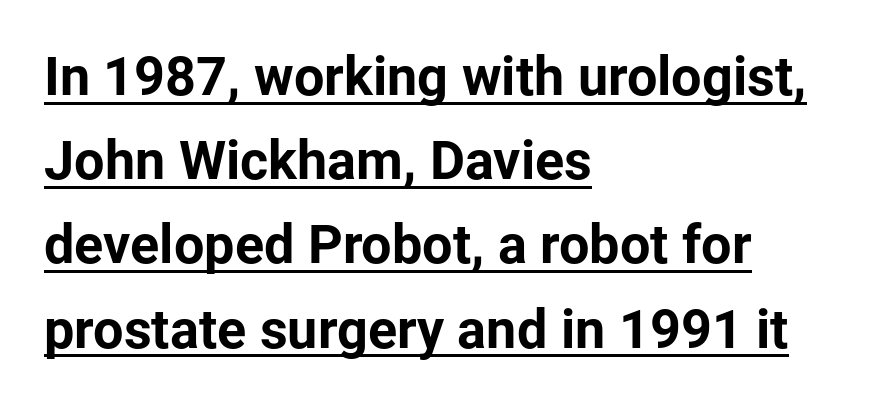
The image shows 54 px bold sans-serif type, upright; set left-aligned, normal line spacing (1.56x), normal letter spacing, underlined; low stroke contrast and a medium x-height.
